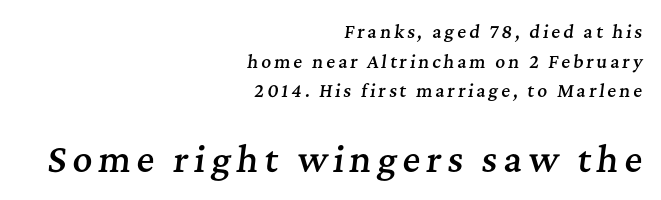
Q: Is the text bold? A: Semi-bold.
Q: Is the text italic (slanted)? A: Yes, it leans right by about 7 degrees.
Q: Is the typeface a serif or a sans-serif typeface? A: Serif.
Q: Is the text underlined? A: No.
Q: How is the paragraph aligned? A: Right-aligned.
Q: Which block of text is set in a larger size, the first (top) or the second (bottom)? A: The second (bottom) one.
Q: Width (condensed, normal, or wide)? A: Normal.
Q: Stroke contrast? A: Medium.
Q: x-height? A: Medium.
Q: Monospaced? A: No.
